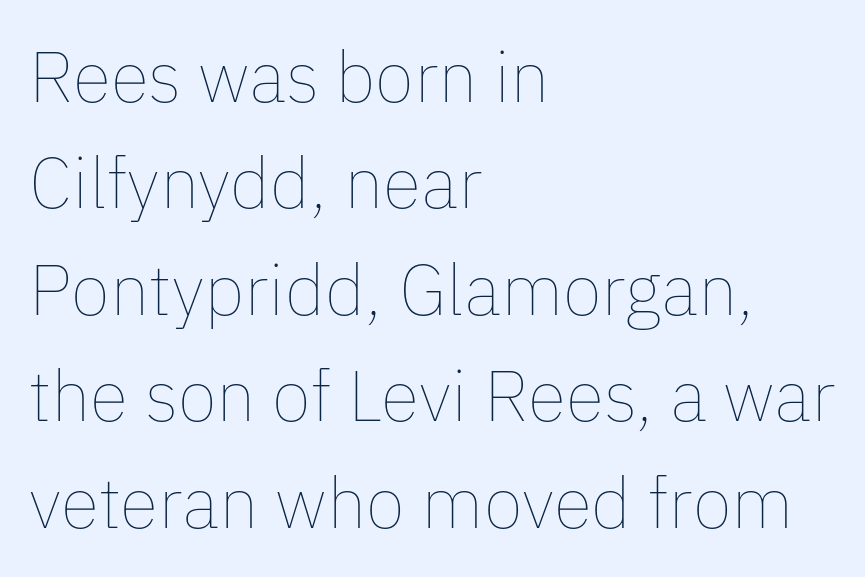
{"italic": "no", "bold": "no", "weight": "thin", "width": "normal", "stroke_contrast": "low", "x_height": "medium", "monospaced": "no", "underline": "no", "align": "left", "line_spacing": "normal", "line_spacing_ratio": 1.5, "letter_spacing": "normal", "letter_spacing_em": 0.0, "glyph_px": 71}
